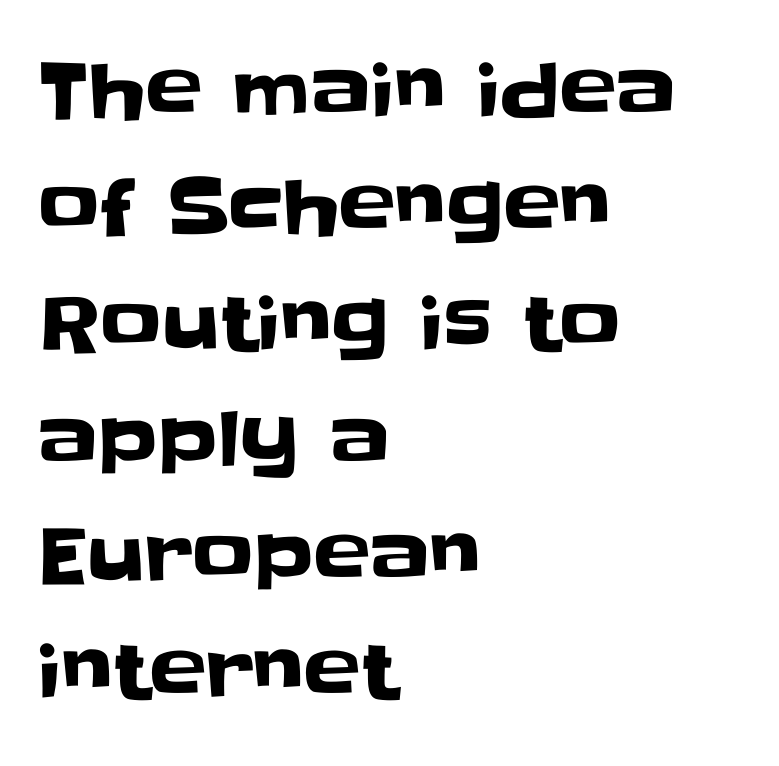
Q: Is the text italic (slanted)? A: No, it is upright.
Q: Is the typeface a serif or a sans-serif typeface? A: Sans-serif.
Q: Is the text underlined? A: No.
Q: How is the paragraph aligned? A: Left-aligned.
Q: Is the spacing between letters normal or unusually wide? A: Normal.
Q: Is the spacing between lines tight, normal or loose? A: Normal.
Q: Width (condensed, normal, or wide)? A: Normal.
Q: Stroke contrast? A: Low.
Q: x-height? A: Large.
Q: Monospaced? A: No.
